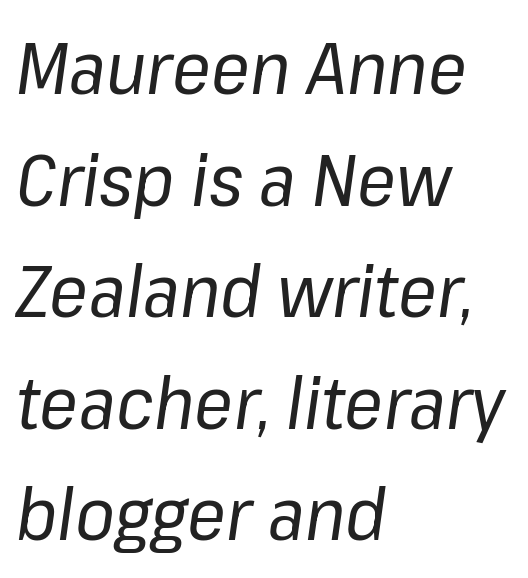
Q: Is the text bold? A: No.
Q: Is the text italic (slanted)? A: Yes, it leans right by about 8 degrees.
Q: Is the text underlined? A: No.
Q: How is the paragraph aligned? A: Left-aligned.
Q: Is the spacing between letters normal or unusually wide? A: Normal.
Q: Is the spacing between lines tight, normal or loose? A: Normal.
Q: Width (condensed, normal, or wide)? A: Normal.
Q: Stroke contrast? A: Low.
Q: x-height? A: Medium.
Q: Monospaced? A: No.
